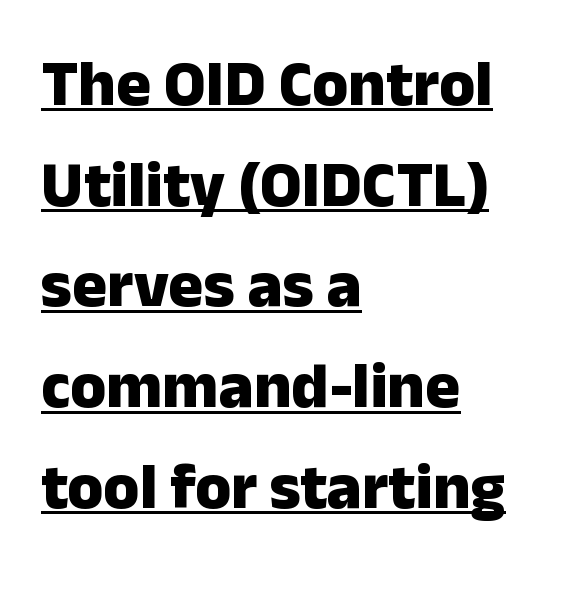
Posture: vertical. Check the space under the baseline: a stroke is drawn there. Observe the absence of serifs on each vertical stroke in this sample. This is heavy type, rendered in bold.
